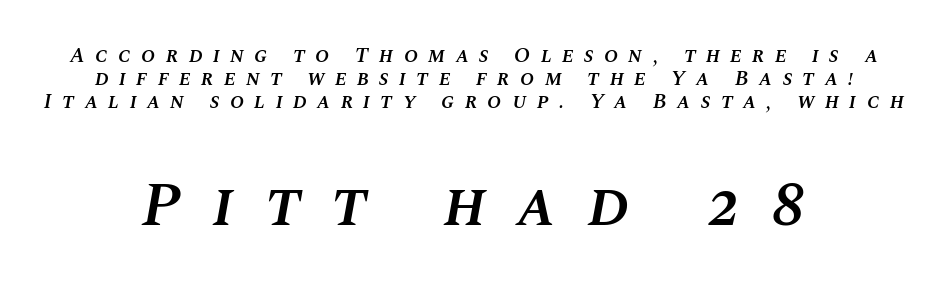
The image shows 63 px semibold type, italic (leaning right); set centered, tight line spacing (1.09x), unusually wide letter spacing (+0.49 em), not underlined; the second (bottom) block is 3.0x larger; medium stroke contrast and a large x-height.
